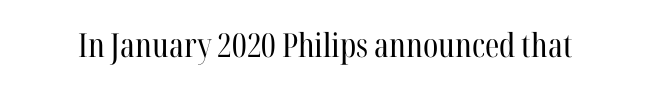
The letterforms sit shoulder to shoulder at normal distance. Proportional: the letters do not fall into vertical columns. Quick note: not italic, upright. Only glyphs here, with clear space below each row.
